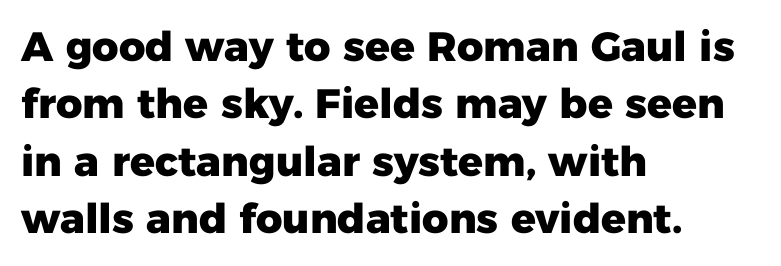
{"serif": "no", "italic": "no", "bold": "yes", "weight": "heavy", "width": "normal", "stroke_contrast": "low", "x_height": "medium", "monospaced": "no", "underline": "no", "align": "left", "line_spacing": "normal", "line_spacing_ratio": 1.4, "letter_spacing": "normal", "letter_spacing_em": 0.0, "glyph_px": 41}
